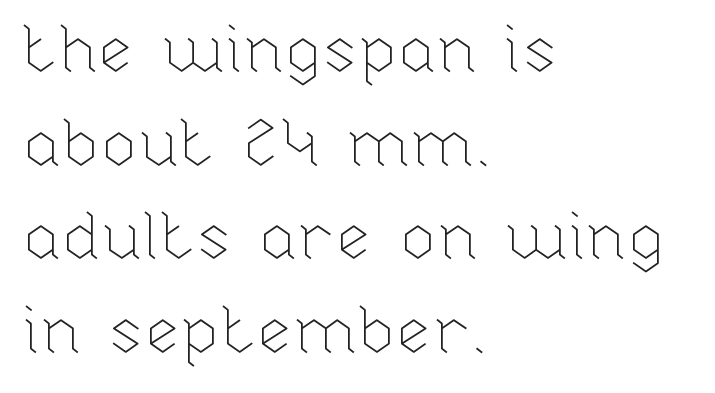
Vertical spacing — default. Visually the block forms a straight wall on the left and a jagged coastline on the right. Designer's note — italics off, roman on. Think of a printed novel: that variable character pitch is what you see here. There is no visible air inserted between adjacent glyphs. Decoration check: the copy has no underline.
